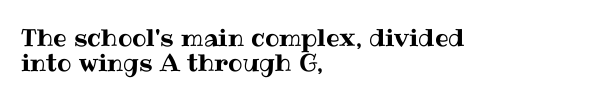
A typesetter would mark this as roman, not italic. The ragged edge is on the right, which tells us the setting is flush left. Is there much room between lines? No — they nearly touch. Check the space under the baseline: it is left empty.
